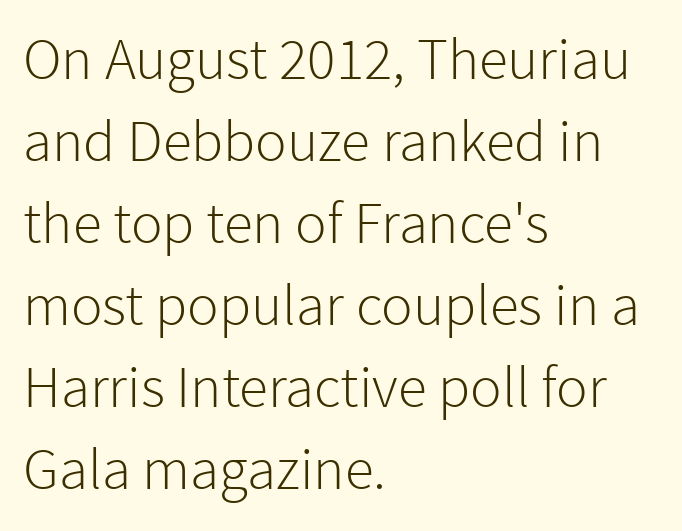
If you drew a ruler down the left edge, every line would touch it. Weight: not bold — regular or lighter. The letterforms sit shoulder to shoulder at normal distance. The passage shown is typed in a proportional face where columns would drift. This rendering features lettering with no underline.
